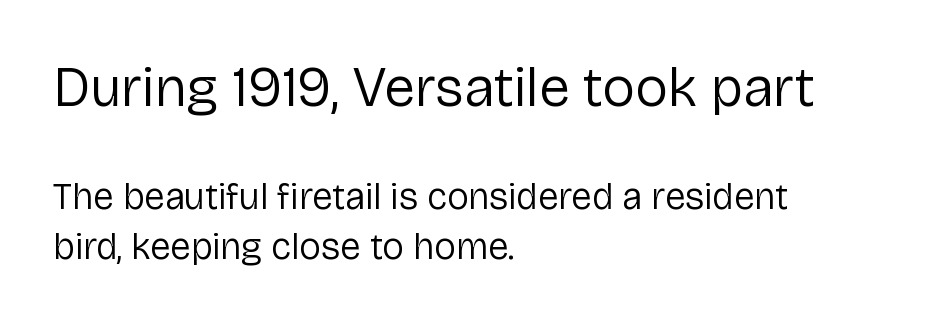
The image shows 56 px regular-weight sans-serif type, upright; set left-aligned, normal line spacing (1.36x), normal letter spacing, not underlined; the first (top) block is 1.51x larger; low stroke contrast and a medium x-height.
